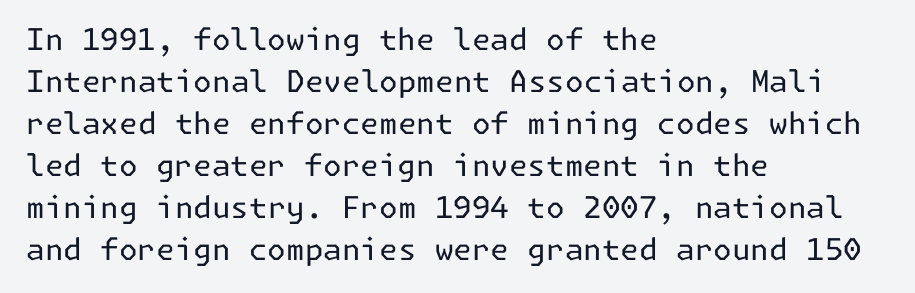
Summary of vertical rhythm: regular, with standard interline spacing. Serif or sans? Sans — the stroke terminals are bare. Any mark beneath the type? The region is blank. Alignment: flush left. The lettering holds an erect, upright posture throughout.
